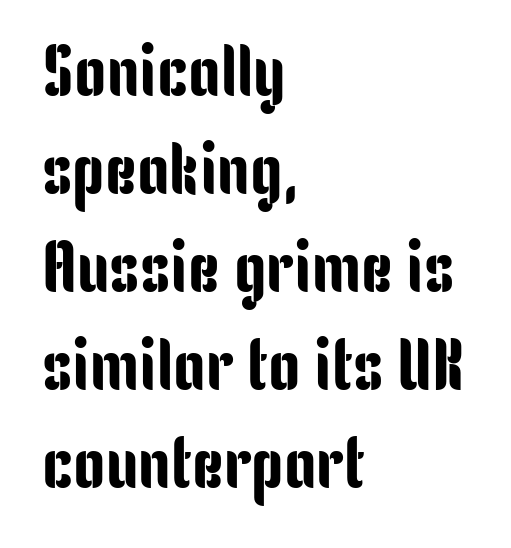
The baseline area is clear. These lines are composed in type without serifs. The letterforms sit shoulder to shoulder at normal distance. Every row of glyphs begins at an identical x-position on the left.
